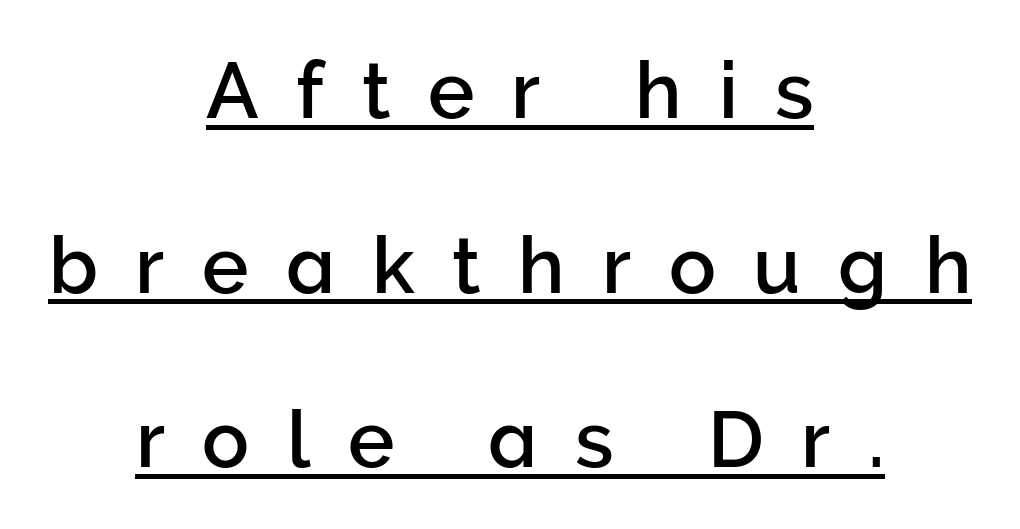
{"serif": "no", "italic": "no", "width": "normal", "stroke_contrast": "low", "x_height": "medium", "monospaced": "no", "underline": "yes", "align": "center", "line_spacing": "loose", "line_spacing_ratio": 2.24, "letter_spacing": "wide", "letter_spacing_em": 0.48, "glyph_px": 78}
